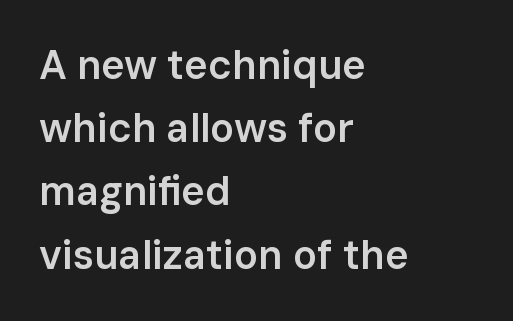
{"serif": "no", "italic": "no", "bold": "semi", "weight": "semibold", "width": "normal", "stroke_contrast": "low", "x_height": "medium", "monospaced": "no", "underline": "no", "align": "left", "line_spacing": "normal", "line_spacing_ratio": 1.58, "letter_spacing": "normal", "letter_spacing_em": 0.0, "glyph_px": 40}
